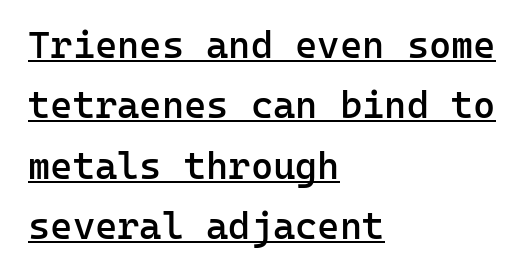
The image shows 38 px semibold sans-serif type, upright, monospaced; set left-aligned, normal line spacing (1.59x), normal letter spacing, underlined; low stroke contrast and a medium x-height.
